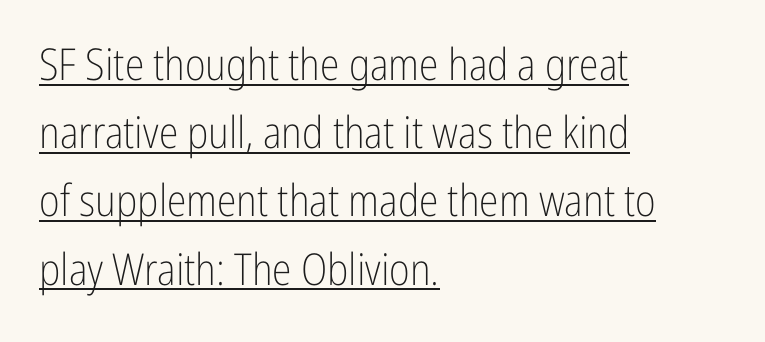
The image shows 44 px light, condensed sans-serif type, upright; set left-aligned, normal line spacing (1.55x), normal letter spacing, underlined; low stroke contrast and a medium x-height.
